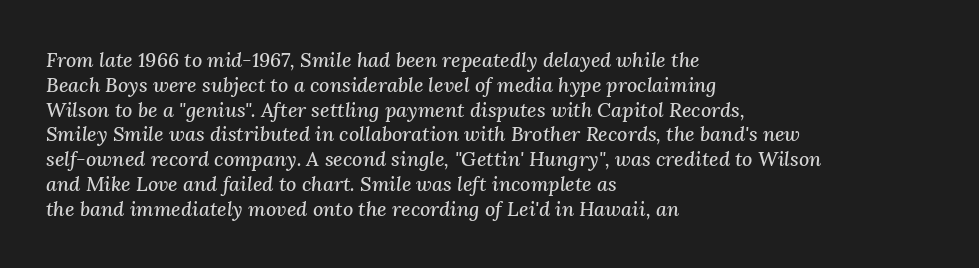
You could call the tracking neutral — neither tight nor loose. Rendered with sloped, italic letterforms. Line beginnings align vertically; line endings do not. Honestly, there is no underline to notice here at all.
